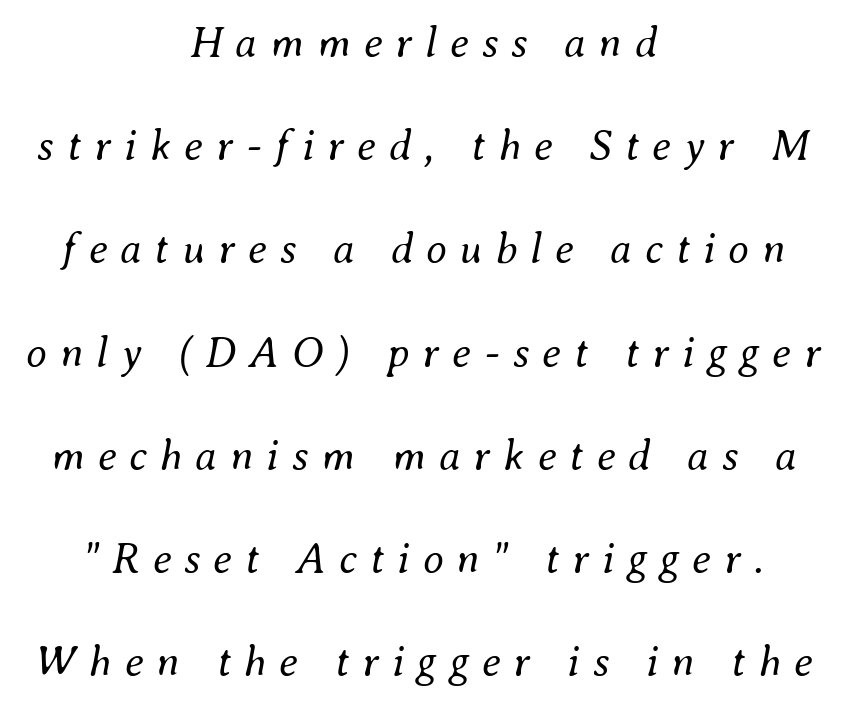
The image shows 43 px regular-weight type, italic (leaning right); set centered, loose line spacing (2.4x), unusually wide letter spacing (+0.3 em), not underlined; medium stroke contrast and a small x-height.
